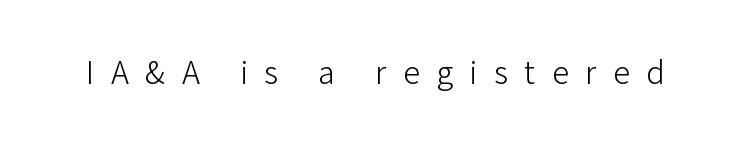
The font sits on the lighter half of the weight spectrum, regular included. The passage shown is not underscored anywhere. Classification — sans serif. Character widths vary here, with narrow letters taking less room than wide ones. If you drew a line through each stem, it would be perfectly vertical. This rendering widens character spacing well past its baseline value.
